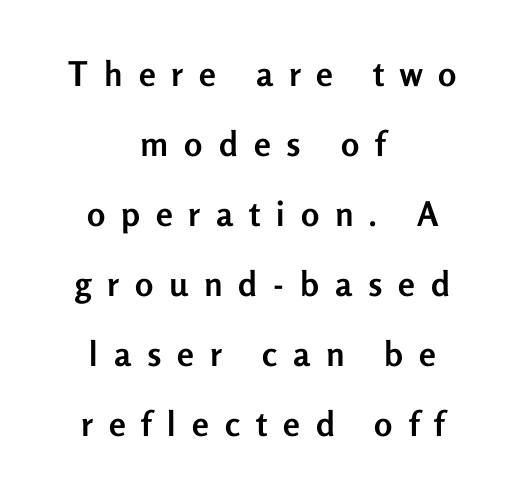
A student would call this center alignment; a typographer would say set centered. Looks like regular typesetting: each glyph gets only the width it needs. Here the glyphs are tracked loosely, breaking word shapes into spaced letters. Nobody drew a line under any word here. The letters are bold, with thick, heavy strokes. It's the straight-up-and-down kind of type.
